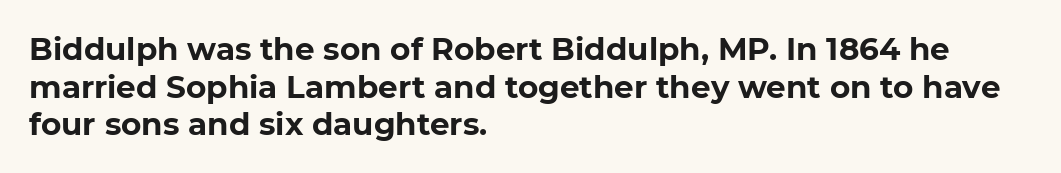
The image shows 31 px bold sans-serif type, upright; set left-aligned, line spacing 1.21x, normal letter spacing, not underlined; low stroke contrast and a medium x-height.
